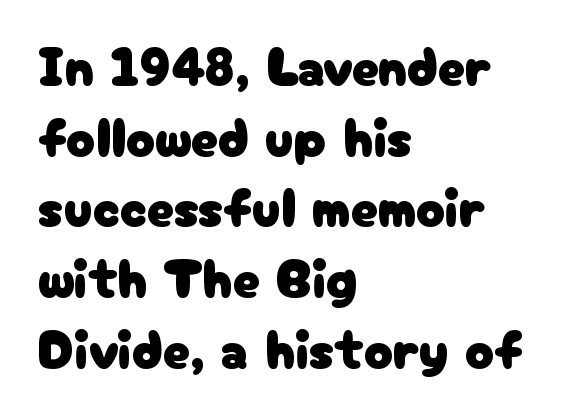
Font category for this specimen: sans-serif. Ascenders rise straight up at ninety degrees. The foot of each line stays bare and open. The face used here is rendered with its standard letterfit. Each line starts at the same left margin while the right side varies.
